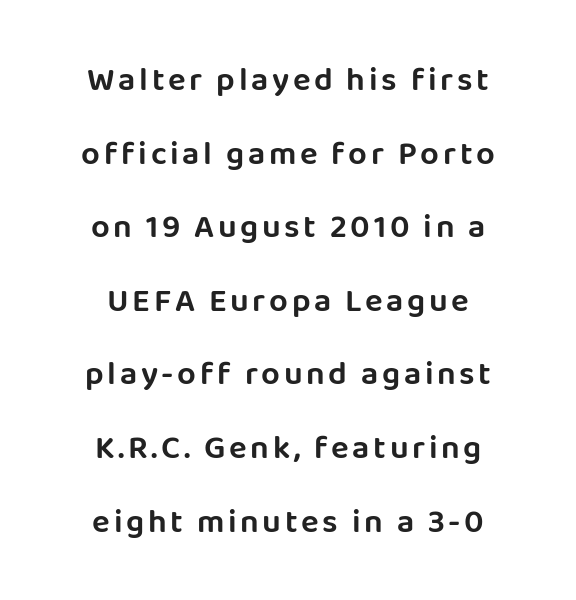
Q: Is the text italic (slanted)? A: No, it is upright.
Q: Is the typeface a serif or a sans-serif typeface? A: Sans-serif.
Q: Is the text underlined? A: No.
Q: How is the paragraph aligned? A: Centered.
Q: Is the spacing between lines tight, normal or loose? A: Loose.
Q: Width (condensed, normal, or wide)? A: Normal.
Q: Stroke contrast? A: Low.
Q: x-height? A: Large.
Q: Monospaced? A: No.
